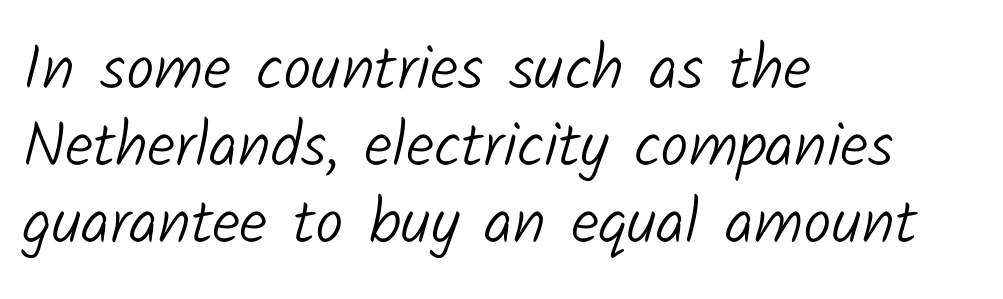
Does extra space separate the letters? No, they use regular spacing. A light-to-regular cut is what we see here. The rendering uses natural spacing where letterforms have individual widths. These lines are composed in type without serifs. Rule under the text: the space is simply empty.
